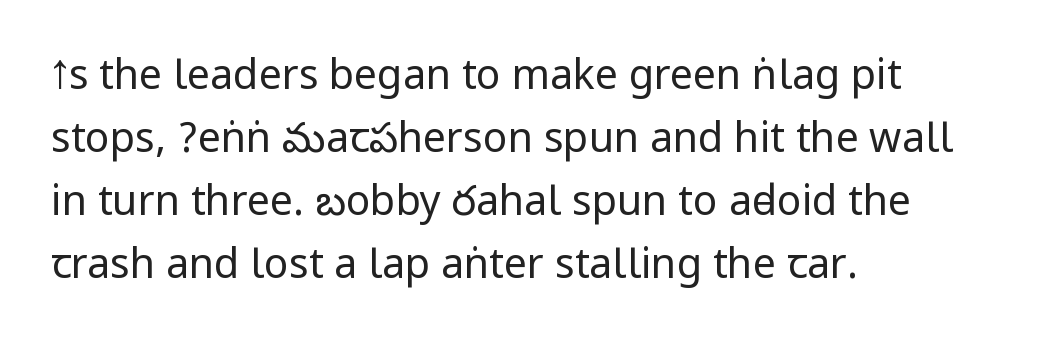
The image shows 41 px regular-weight, condensed sans-serif type, upright; set left-aligned, normal line spacing (1.54x), normal letter spacing, not underlined; low stroke contrast.
